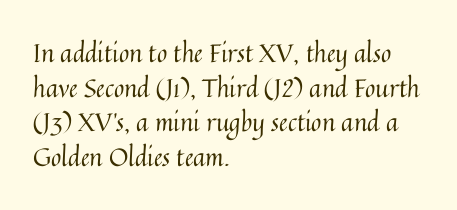
The image shows 25 px text type; set left-aligned, normal line spacing (1.39x), normal letter spacing, not underlined.
